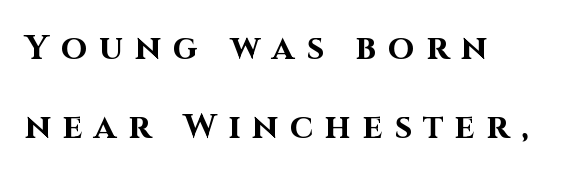
This sample trades compactness for vertical openness between lines. A classic flush-left, rag-right setting is used for this passage. The designer went with a sans here, leaving each stem footless. The typesetting leans heavy: a genuine bold. You could not count columns in this text — the font is proportionally spaced. Vertical strokes here are truly vertical.
